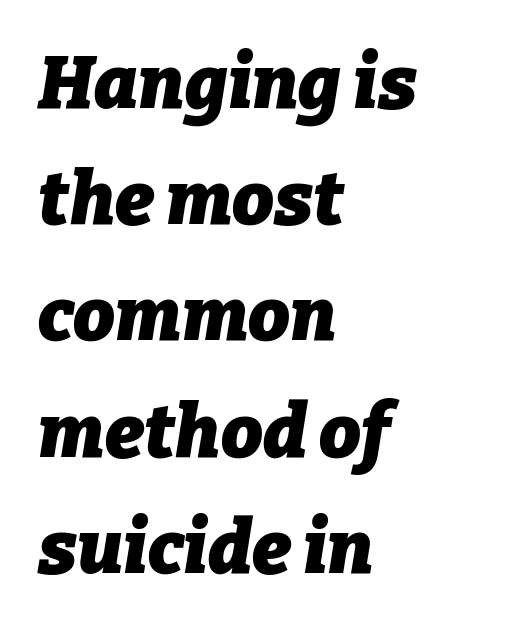
{"italic": "yes", "lean": "right", "slant_degrees": 9, "bold": "yes", "weight": "heavy", "width": "normal", "stroke_contrast": "low", "x_height": "medium", "monospaced": "no", "underline": "no", "align": "left", "line_spacing": "normal", "line_spacing_ratio": 1.57, "letter_spacing": "normal", "letter_spacing_em": 0.0, "glyph_px": 74}
